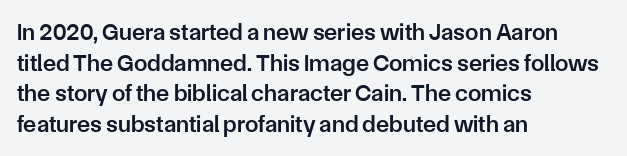
Each word holds together tightly as a unit, with standard inter-letter gaps. Check the space under the baseline: it is left empty. The paragraph has a hard left edge and a soft right edge. Posture: straight, roman, zero tilt. The vertical gap from one line to the next is medium. Notice the strokes are somewhat thickened but not fully heavy: this is a semibold.
